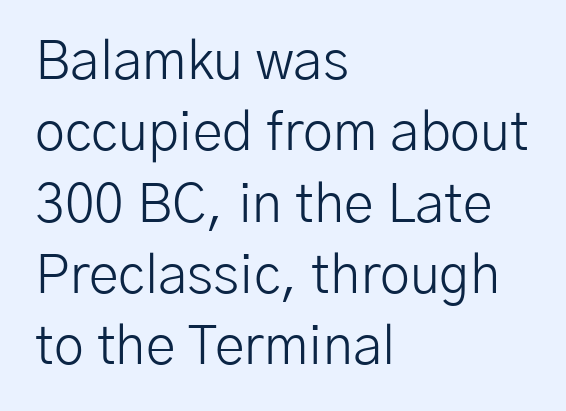
The image shows 54 px light sans-serif type, upright; set left-aligned, normal line spacing (1.32x), normal letter spacing, not underlined; low stroke contrast and a medium x-height.
